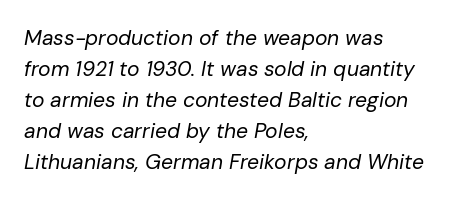
Q: Is the text bold? A: No.
Q: Is the text italic (slanted)? A: Yes, it leans right by about 10 degrees.
Q: Is the text underlined? A: No.
Q: How is the paragraph aligned? A: Left-aligned.
Q: Is the spacing between letters normal or unusually wide? A: Normal.
Q: Is the spacing between lines tight, normal or loose? A: Normal.
